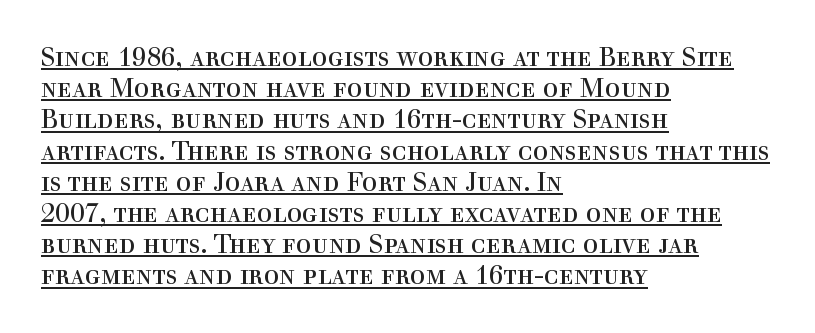
The paragraph shown leans on its left margin. Nobody touched the tracking dial on this one. The lettering stays uniformly vertical, giving the passage a roman look. The strokes are not fattened; the text isn't bold. Students, observe the line beneath the letters — that is underlining.
